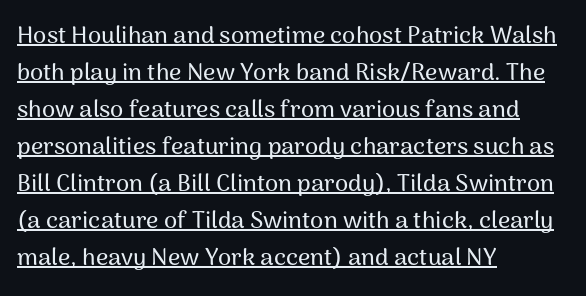
Q: Is the text italic (slanted)? A: No, it is upright.
Q: Is the text underlined? A: Yes.
Q: How is the paragraph aligned? A: Left-aligned.
Q: Is the spacing between letters normal or unusually wide? A: Normal.
Q: Is the spacing between lines tight, normal or loose? A: Normal.
